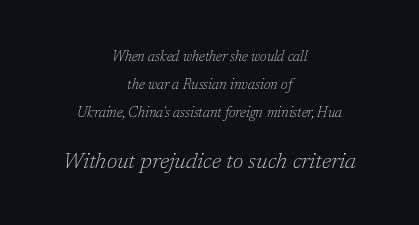
The image shows 22 px text type, italic (leaning right); set centered, loose line spacing (1.99x), normal letter spacing, not underlined; the second (bottom) block is 1.57x larger.
